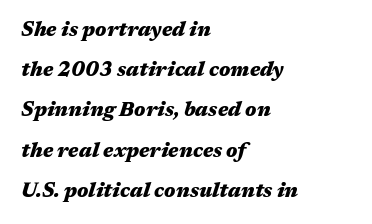
{"italic": "yes", "lean": "right", "slant_degrees": 17, "bold": "yes", "underline": "no", "align": "left", "line_spacing": "loose", "line_spacing_ratio": 2.01, "letter_spacing": "normal", "letter_spacing_em": 0.0, "glyph_px": 20}
